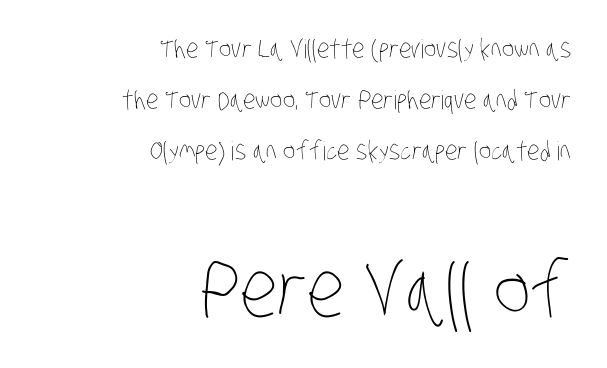
{"bold": "no", "weight": "thin", "width": "condensed", "stroke_contrast": "low", "x_height": "large", "monospaced": "no", "underline": "no", "align": "right", "line_spacing": "loose", "line_spacing_ratio": 1.97, "letter_spacing": "normal", "letter_spacing_em": 0.0, "larger_block": "second", "size_ratio": 3.0, "glyph_px": 78}
